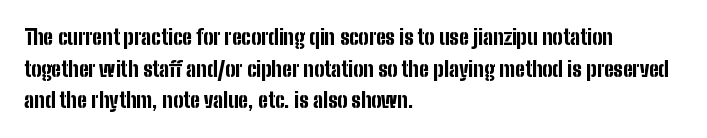
{"italic": "no", "bold": "yes", "underline": "no", "align": "left", "line_spacing": "normal", "line_spacing_ratio": 1.51, "letter_spacing": "normal", "letter_spacing_em": 0.0, "glyph_px": 21}
